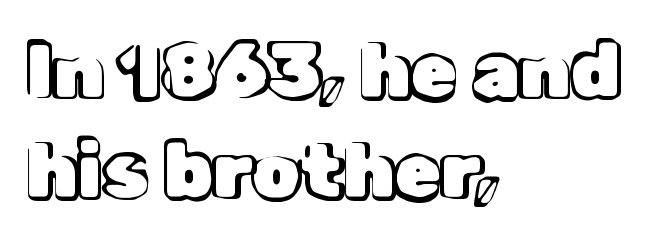
Rendered with straight, roman letterforms. The line-height multiplier appears to be the usual default. Tracking here is standard; glyphs follow each other at the usual distance. Character widths vary here, with narrow letters taking less room than wide ones.
